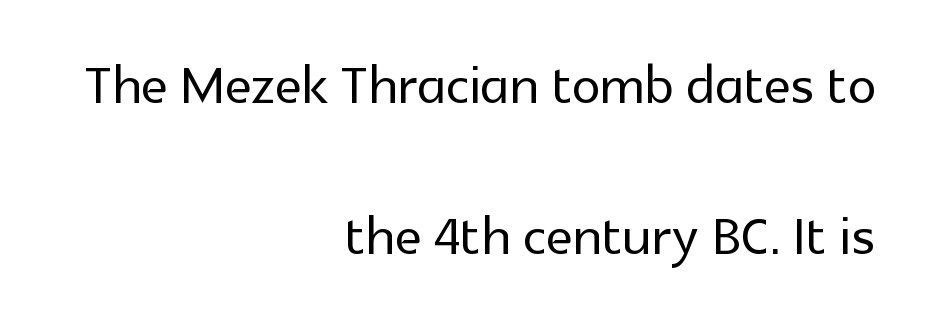
The image shows 72 px sans-serif type, upright; set right-aligned, loose line spacing (2.1x), normal letter spacing, not underlined; a medium x-height.
